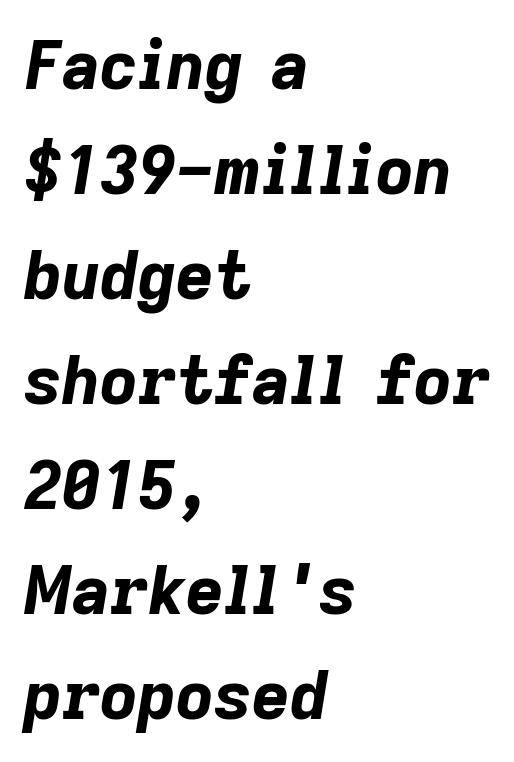
The image shows 66 px bold type, italic (leaning right); set left-aligned, normal line spacing (1.59x), normal letter spacing, not underlined; low stroke contrast and a medium x-height.
